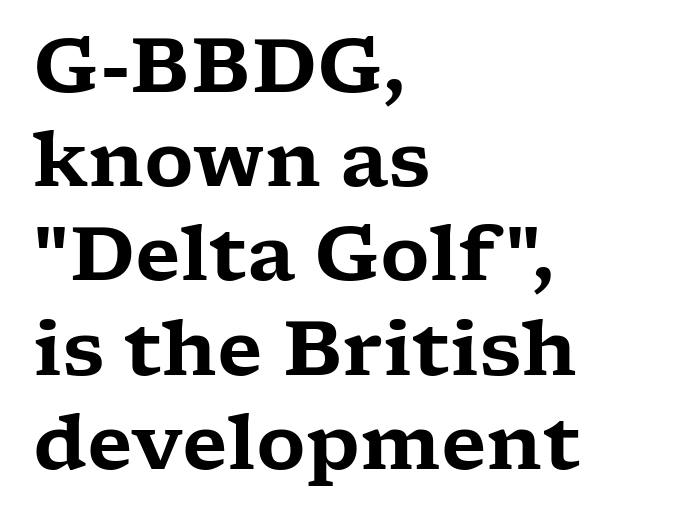
A typesetter would call this zero additional tracking. The words here are not underlined. Regarding serifs, this sample has them. A classic flush-left, rag-right setting is used for this passage. The lettering stays uniformly vertical, giving the passage a roman look. You could not count columns in this text — the font is proportionally spaced.
